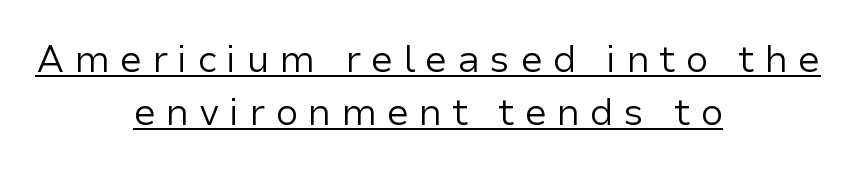
{"serif": "no", "italic": "no", "bold": "no", "weight": "regular", "width": "normal", "stroke_contrast": "low", "x_height": "medium", "monospaced": "no", "underline": "yes", "align": "center", "line_spacing": "normal", "line_spacing_ratio": 1.42, "letter_spacing": "wide", "letter_spacing_em": 0.26, "glyph_px": 37}
